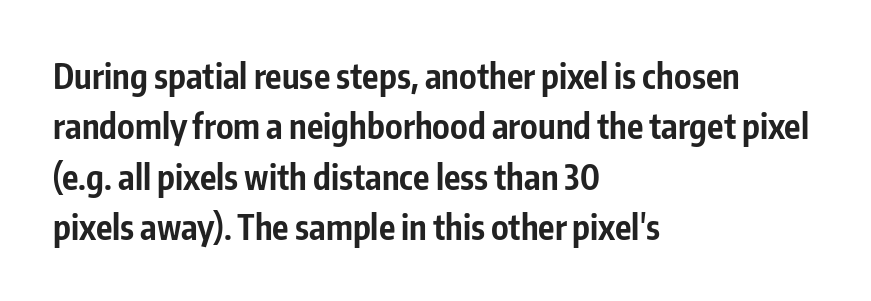
The tracking reads as untouched default to a designer's eye. If you drew a line through each stem, it would be perfectly vertical. Rule under the text: the space is simply empty. The lines in this sample share a left origin and differ only in where they stop. Does the type have serifs? No, each stem ends abruptly. The rendering uses natural spacing where letterforms have individual widths.
